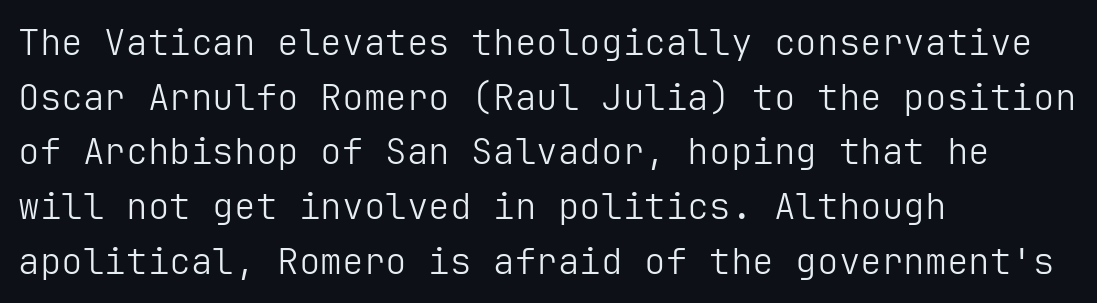
Does the copy run flush right? No — it runs flush left. Italic? Not at all — the glyphs are vertical. The vertical gap from one line to the next is medium. Look at the bottom of the vertical strokes: they stop flat, with no serifs. Nothing unusual about the tracking: characters are spaced as the font intends.
